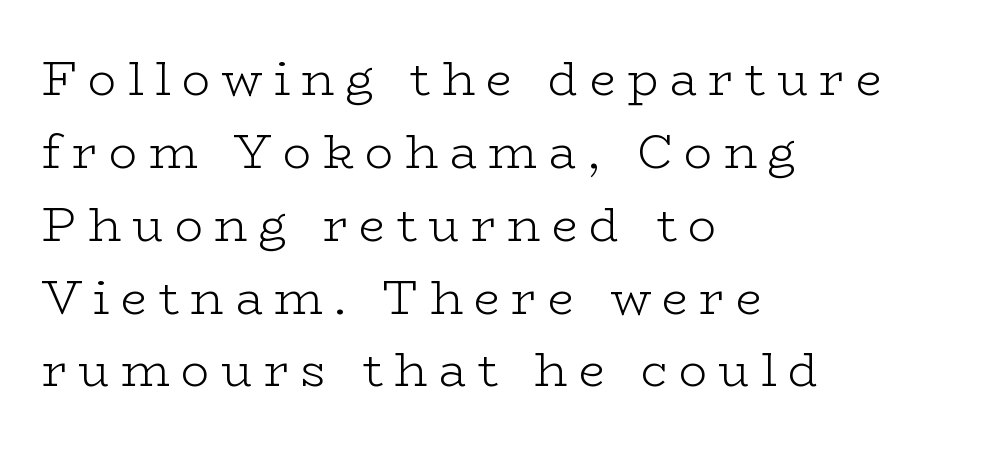
Q: Is the text bold? A: No.
Q: Is the text italic (slanted)? A: No, it is upright.
Q: Is the typeface a serif or a sans-serif typeface? A: Serif.
Q: Is the text underlined? A: No.
Q: How is the paragraph aligned? A: Left-aligned.
Q: Is the spacing between letters normal or unusually wide? A: Unusually wide.
Q: Is the spacing between lines tight, normal or loose? A: Normal.
Q: Width (condensed, normal, or wide)? A: Wide.
Q: Stroke contrast? A: Low.
Q: x-height? A: Medium.
Q: Monospaced? A: No.
